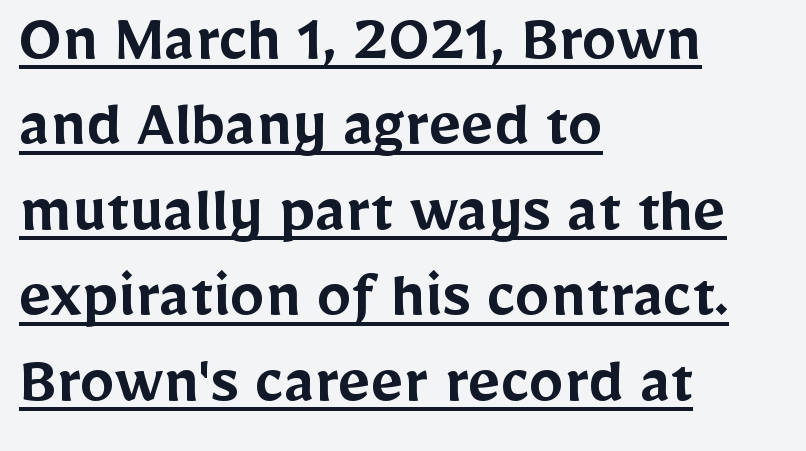
{"serif": "no", "italic": "no", "bold": "semi", "weight": "semibold", "width": "normal", "stroke_contrast": "low", "x_height": "medium", "monospaced": "no", "underline": "yes", "align": "left", "line_spacing_ratio": 1.22, "letter_spacing": "normal", "letter_spacing_em": 0.0, "glyph_px": 70}
